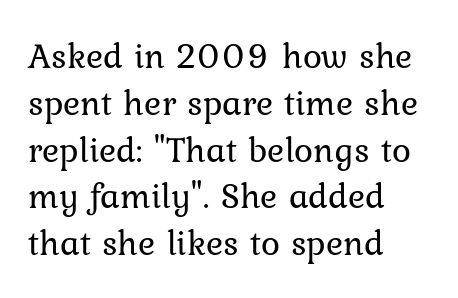
{"italic": "no", "bold": "no", "weight": "regular", "width": "normal", "stroke_contrast": "low", "x_height": "medium", "monospaced": "no", "underline": "no", "align": "left", "line_spacing": "normal", "line_spacing_ratio": 1.3, "letter_spacing": "normal", "letter_spacing_em": 0.0, "glyph_px": 36}
